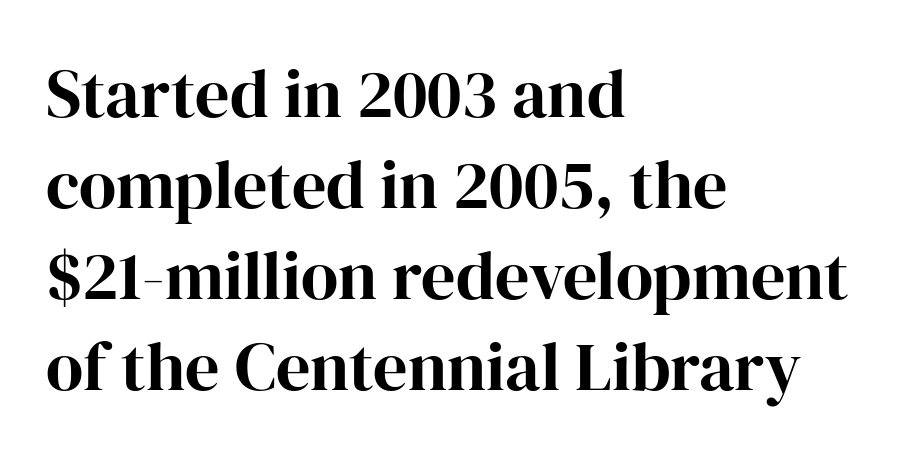
The image shows 68 px serif type, upright; set left-aligned, normal line spacing (1.34x), normal letter spacing, not underlined; high stroke contrast and a medium x-height.
